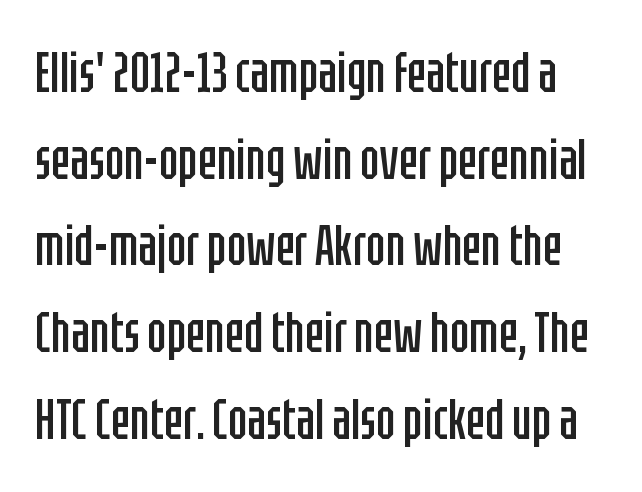
The block of text has a typical density, with ordinary space between rows. Nobody touched the tracking dial on this one. Rule under the text: the space is simply empty. These lines are rendered in a variable-pitch font. On a weight scale, this lands at 450 or below.
